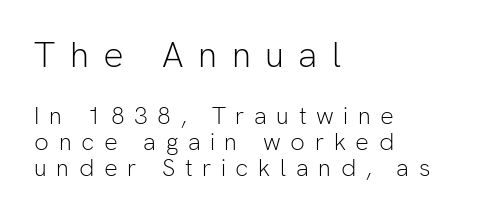
{"serif": "no", "italic": "no", "bold": "no", "weight": "light", "width": "normal", "stroke_contrast": "low", "x_height": "medium", "monospaced": "no", "underline": "no", "align": "left", "line_spacing": "tight", "line_spacing_ratio": 1.08, "letter_spacing": "wide", "letter_spacing_em": 0.4, "larger_block": "first", "size_ratio": 1.5, "glyph_px": 36}
